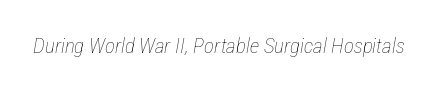
Q: Is the text bold? A: No.
Q: Is the text italic (slanted)? A: Yes, it leans right by about 12 degrees.
Q: Is the text underlined? A: No.
Q: Is the spacing between letters normal or unusually wide? A: Normal.
